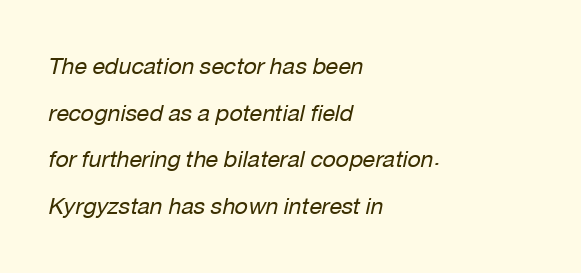
{"italic": "yes", "lean": "right", "slant_degrees": 12, "bold": "no", "underline": "no", "align": "left", "line_spacing": "loose", "line_spacing_ratio": 2.03, "letter_spacing": "normal", "letter_spacing_em": 0.0, "glyph_px": 23}
